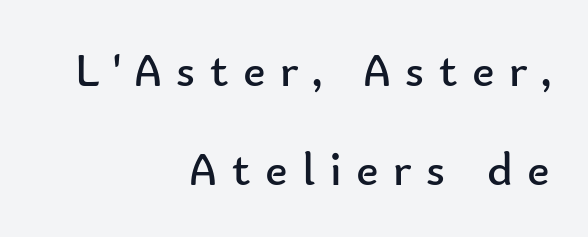
Alignment: flush right. Observe the wide spacing: letters keep a clear distance from each other. No word sits above an underline. The face looks like a standard text weight, possibly lighter. Letterform terminals end flat and unadorned throughout the passage. Students, observe: this is what heavily led, spacious text looks like.
